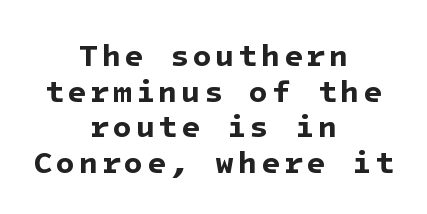
What kind of face is this? One without serifs — a sans. Rule under the text: the space is simply empty. Whoever set this chose condensed vertical rhythm over breathing room. These lines carry a lot of weight — the face is fully bold. These lines stack symmetrically, like a column narrowing and widening about its center.
